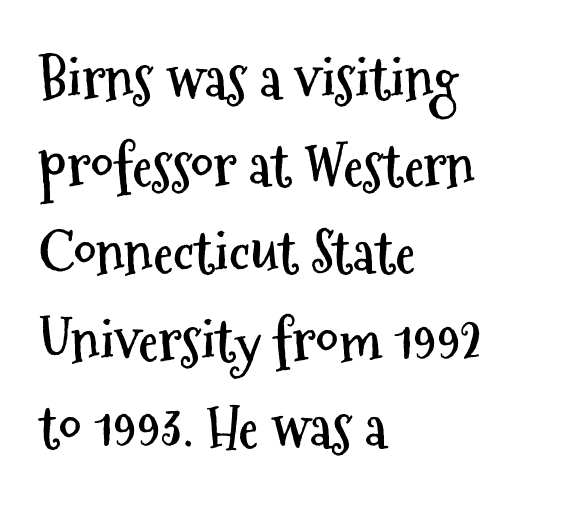
The text block is weighted toward the left margin, trailing off unevenly rightward. Letterform terminals end flat and unadorned throughout the passage. A clean baseline with only descenders dipping below it. Spacing verdict: proportional, widths tailored to each character. Typesetter's note: full bold, strokes at maximum text heaviness.
